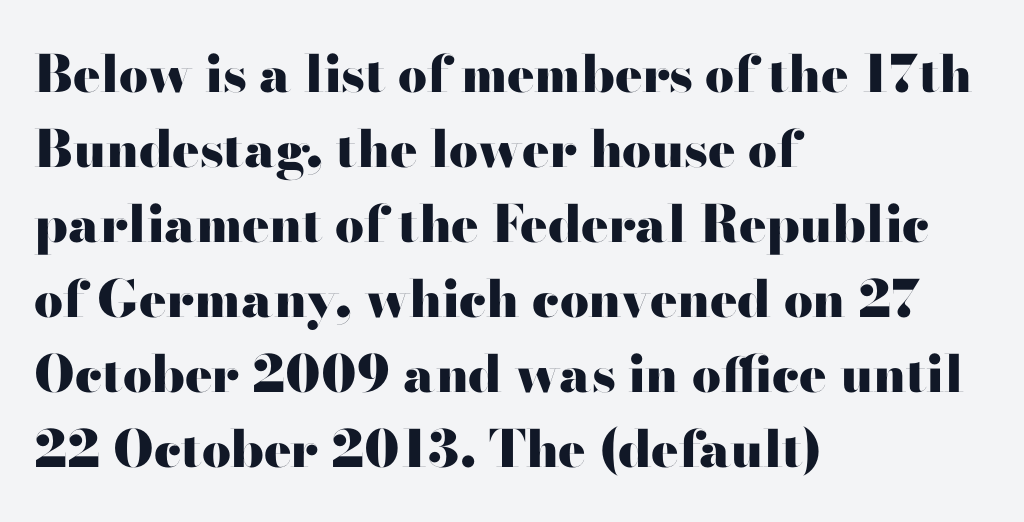
The strip under each line holds only bare page. The vertical gap from one line to the next is medium. A typesetter would label this face a sans. Designer's note — italics off, roman on. A student would call this left alignment; a typographer would say flush left, rag right.
